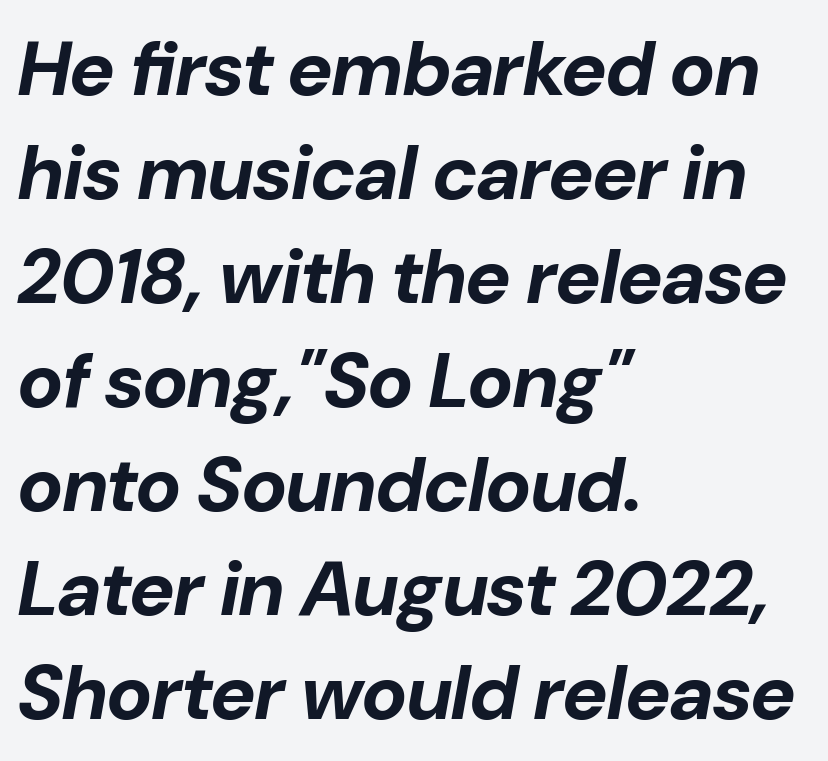
Q: Is the text bold? A: Yes.
Q: Is the text italic (slanted)? A: Yes, it leans right by about 10 degrees.
Q: Is the text underlined? A: No.
Q: How is the paragraph aligned? A: Left-aligned.
Q: Is the spacing between letters normal or unusually wide? A: Normal.
Q: Is the spacing between lines tight, normal or loose? A: Normal.
Q: Width (condensed, normal, or wide)? A: Normal.
Q: Stroke contrast? A: Low.
Q: x-height? A: Medium.
Q: Monospaced? A: No.
